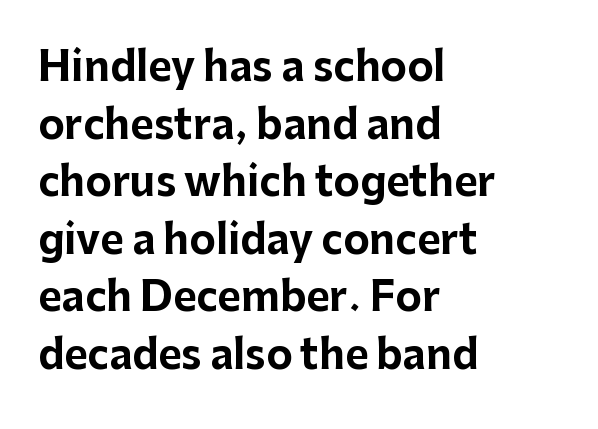
{"serif": "no", "italic": "no", "bold": "yes", "weight": "bold", "width": "normal", "stroke_contrast": "low", "x_height": "medium", "monospaced": "no", "underline": "no", "align": "left", "line_spacing": "normal", "line_spacing_ratio": 1.44, "letter_spacing": "normal", "letter_spacing_em": 0.0, "glyph_px": 40}
